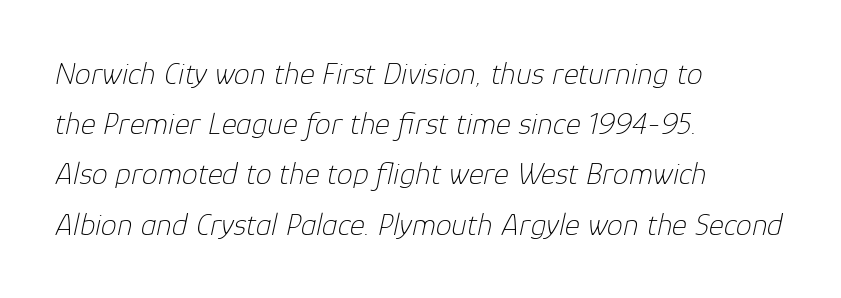
Q: Is the text bold? A: No.
Q: Is the text italic (slanted)? A: Yes, it leans right by about 12 degrees.
Q: Is the text underlined? A: No.
Q: How is the paragraph aligned? A: Left-aligned.
Q: Is the spacing between letters normal or unusually wide? A: Normal.
Q: Is the spacing between lines tight, normal or loose? A: Normal.
Q: Width (condensed, normal, or wide)? A: Normal.
Q: Stroke contrast? A: Low.
Q: x-height? A: Medium.
Q: Monospaced? A: No.
